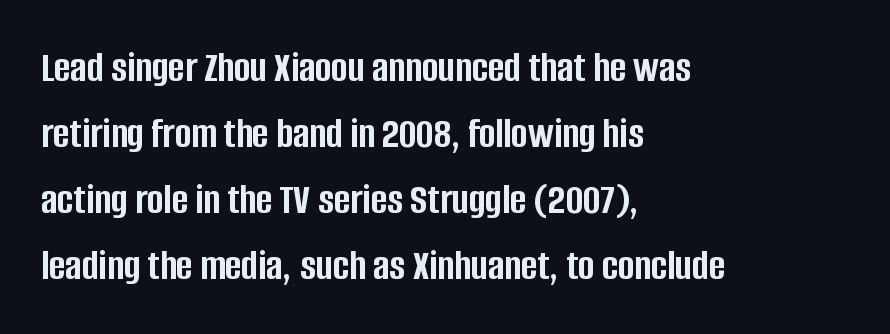
Horizontal alignment here is leftward, the default for most running prose. Each letter keeps its own natural width here, so spacing adapts to shape. A clean baseline with only descenders dipping below it. Glyph-to-glyph distance matches everyday printed text. Every stem runs plumb, perpendicular to the baseline.
